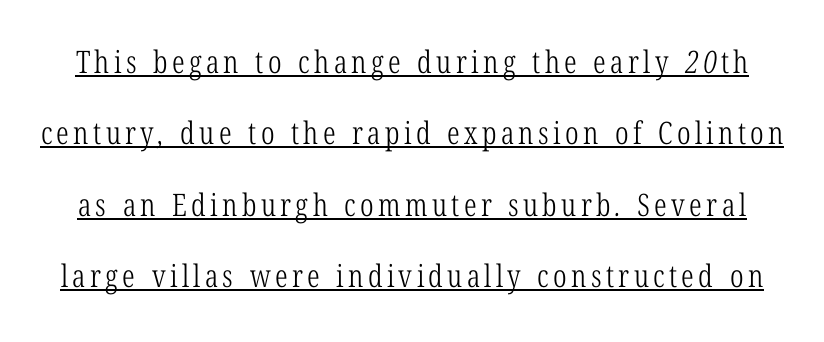
Q: Is the text bold? A: No.
Q: Is the typeface a serif or a sans-serif typeface? A: Serif.
Q: Is the text underlined? A: Yes.
Q: Is the spacing between lines tight, normal or loose? A: Loose.
Q: Width (condensed, normal, or wide)? A: Condensed.
Q: Stroke contrast? A: Low.
Q: x-height? A: Medium.
Q: Monospaced? A: No.
